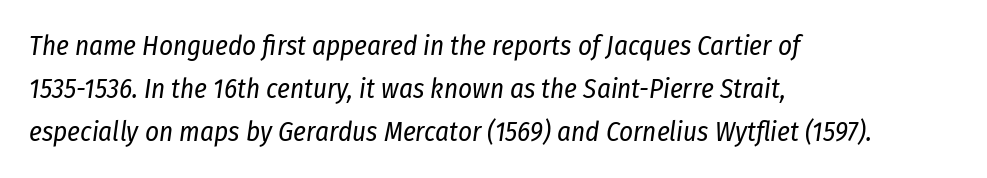
The image shows 27 px text type, italic (leaning right); set left-aligned, normal line spacing (1.59x), normal letter spacing, not underlined.
